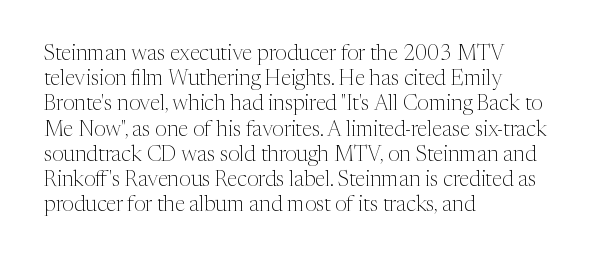
Q: Is the text bold? A: No.
Q: Is the text italic (slanted)? A: No, it is upright.
Q: Is the text underlined? A: No.
Q: How is the paragraph aligned? A: Left-aligned.
Q: Is the spacing between letters normal or unusually wide? A: Normal.
